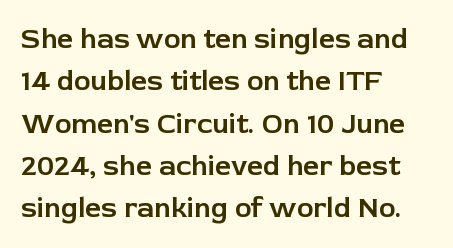
These lines sit exactly where default settings would place them. The rendering keeps characters at their native spacing. Style check: upright. Font category for this specimen: sans-serif. The typesetter chose a ragged-right arrangement here.
